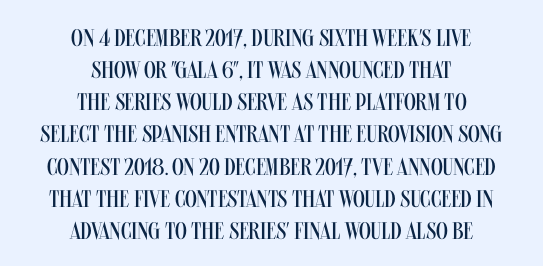
One glance says typical: line gaps are just what's usual. The rendering positions every line midway between the sides. Words float on clear page, feet unadorned. Here the glyphs are tracked normally, forming tight word shapes.
